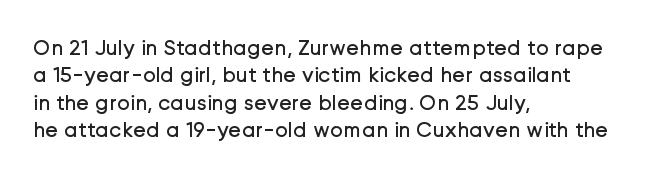
Q: Is the text bold? A: No.
Q: Is the text italic (slanted)? A: No, it is upright.
Q: Is the text underlined? A: No.
Q: How is the paragraph aligned? A: Left-aligned.
Q: Is the spacing between letters normal or unusually wide? A: Normal.
